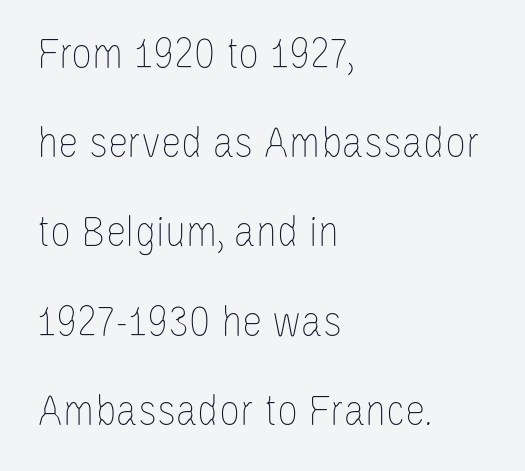
{"italic": "no", "bold": "no", "weight": "thin", "width": "condensed", "stroke_contrast": "low", "x_height": "large", "monospaced": "no", "underline": "no", "align": "left", "line_spacing": "loose", "line_spacing_ratio": 1.94, "letter_spacing": "normal", "letter_spacing_em": 0.0, "glyph_px": 46}
